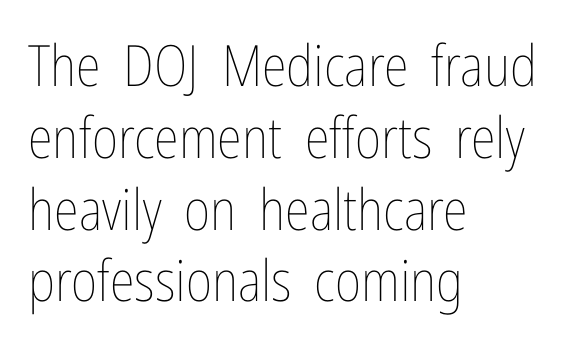
{"italic": "no", "bold": "no", "weight": "thin", "width": "condensed", "stroke_contrast": "low", "x_height": "medium", "monospaced": "no", "underline": "no", "align": "left", "line_spacing": "normal", "line_spacing_ratio": 1.26, "letter_spacing": "normal", "letter_spacing_em": 0.0, "glyph_px": 57}
